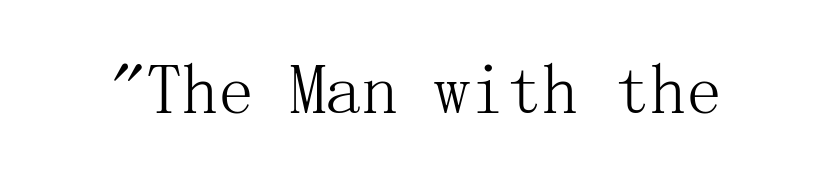
{"serif": "yes", "italic": "no", "bold": "no", "weight": "light", "width": "normal", "stroke_contrast": "medium", "x_height": "medium", "underline": "no", "letter_spacing": "normal", "letter_spacing_em": 0.0, "glyph_px": 72}
